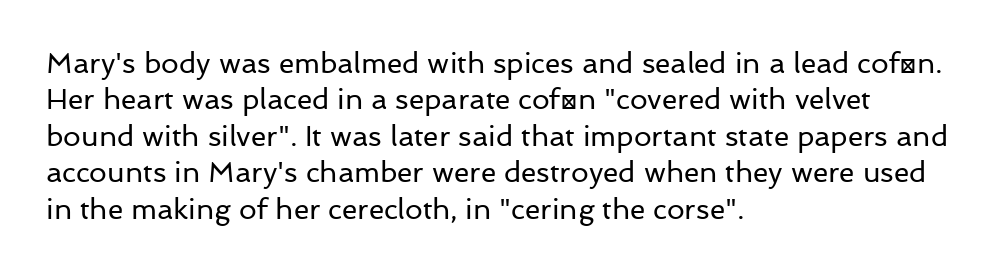
The image shows 28 px regular-weight sans-serif type, upright; set left-aligned, normal line spacing (1.3x), normal letter spacing, not underlined; low stroke contrast and a medium x-height.
